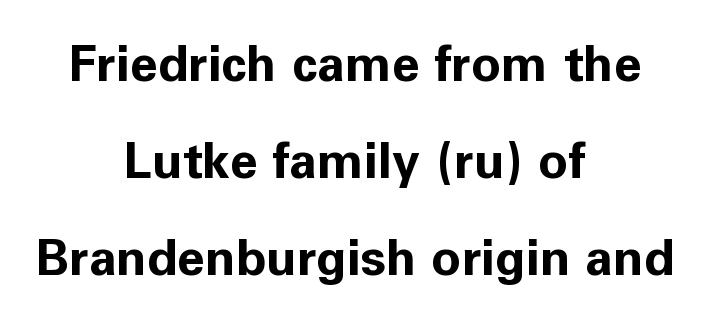
{"serif": "no", "italic": "no", "bold": "yes", "weight": "bold", "width": "normal", "stroke_contrast": "low", "x_height": "medium", "monospaced": "no", "underline": "no", "align": "center", "line_spacing": "loose", "line_spacing_ratio": 1.94, "letter_spacing": "normal", "letter_spacing_em": 0.0, "glyph_px": 50}
